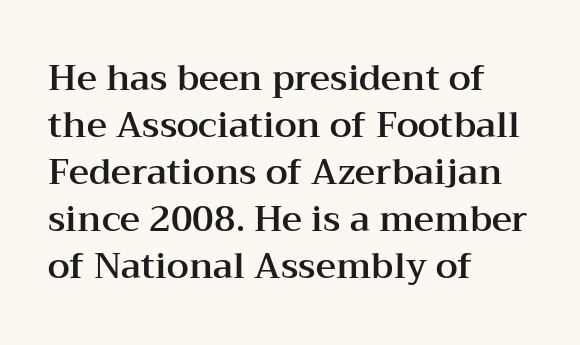
The image shows 35 px wide serif type, upright; set left-aligned, normal line spacing (1.34x), normal letter spacing, not underlined; medium stroke contrast and a medium x-height.
